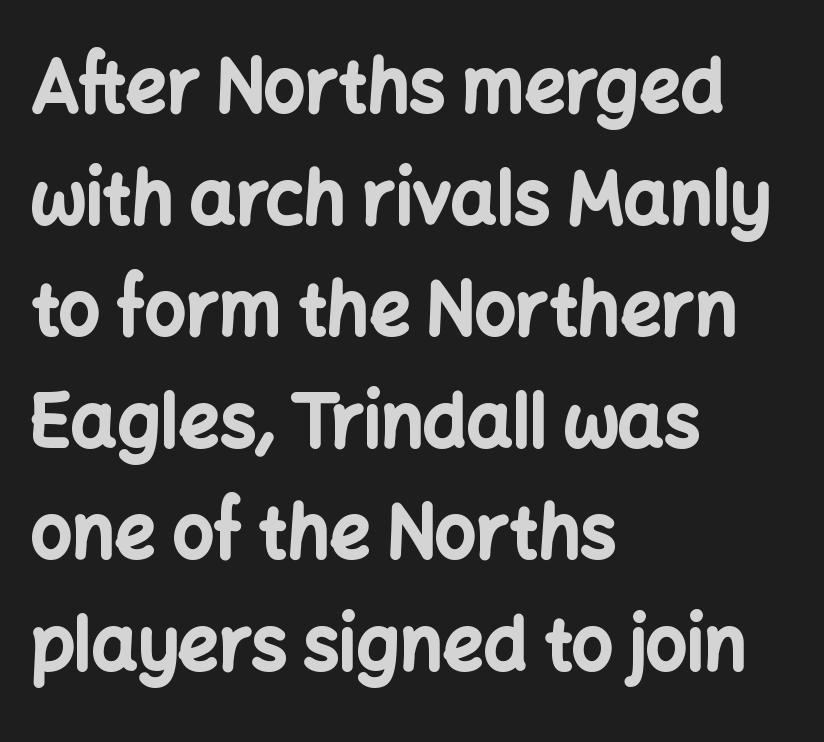
The image shows 72 px bold sans-serif type, upright; set left-aligned, normal line spacing (1.55x), normal letter spacing, not underlined; low stroke contrast and a medium x-height.
